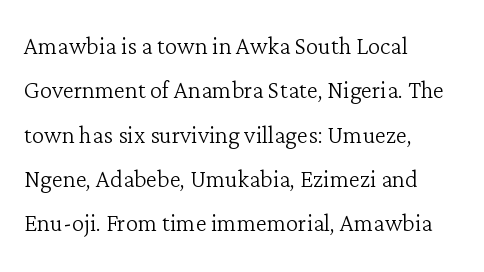
{"serif": "yes", "italic": "no", "bold": "no", "weight": "light", "width": "normal", "stroke_contrast": "low", "x_height": "medium", "monospaced": "no", "underline": "no", "align": "left", "line_spacing": "normal", "line_spacing_ratio": 1.43, "letter_spacing": "normal", "letter_spacing_em": 0.0, "glyph_px": 31}
